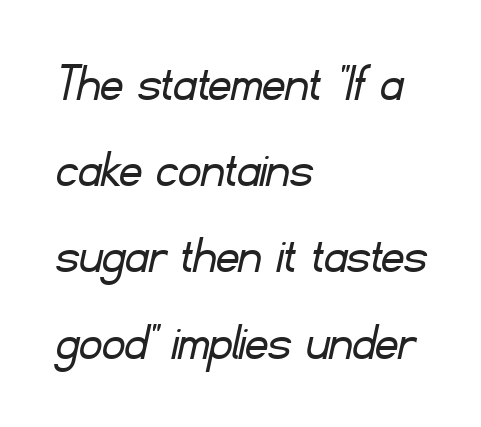
The line-height multiplier appears to be the usual default. The letters sit at their default tracking, neither squeezed nor spread. Grotesque or geometric, the face here clearly has no serifs. This sample has the flowing, uneven cadence of proportional lettering.
